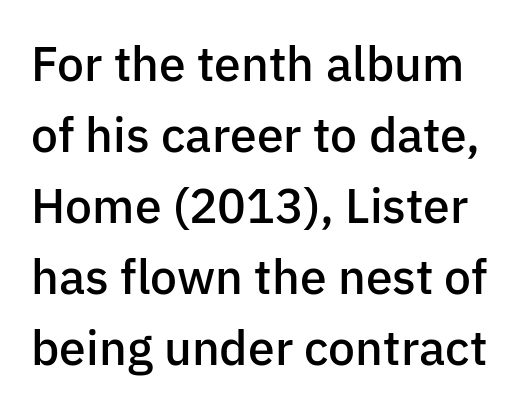
{"serif": "no", "italic": "no", "bold": "semi", "weight": "semibold", "width": "normal", "stroke_contrast": "low", "x_height": "medium", "monospaced": "no", "underline": "no", "line_spacing": "normal", "line_spacing_ratio": 1.48, "letter_spacing": "normal", "letter_spacing_em": 0.0, "glyph_px": 48}
